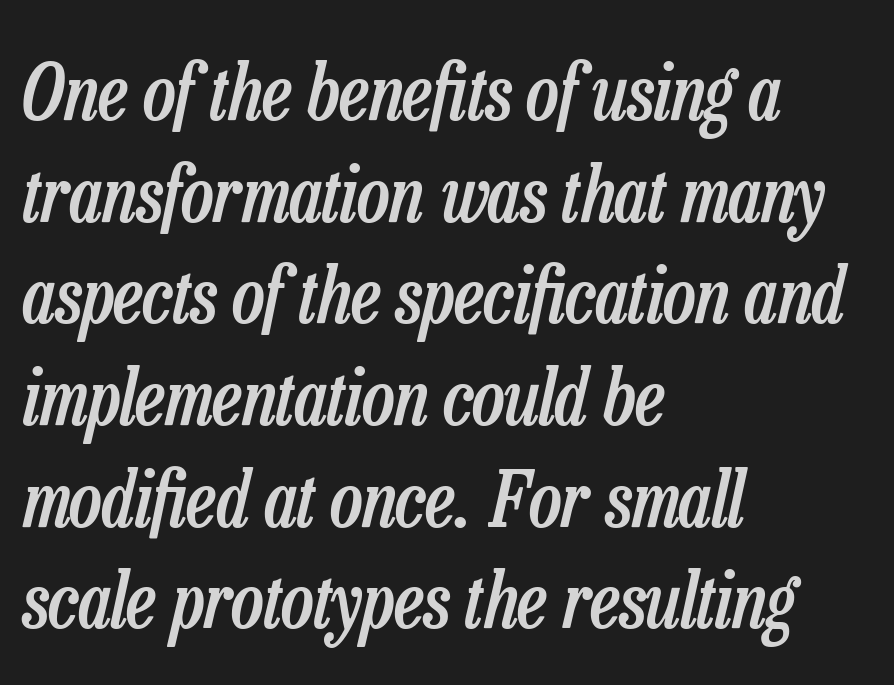
Q: Is the text bold? A: Semi-bold.
Q: Is the text italic (slanted)? A: Yes, it leans right by about 13 degrees.
Q: Is the text underlined? A: No.
Q: How is the paragraph aligned? A: Left-aligned.
Q: Is the spacing between letters normal or unusually wide? A: Normal.
Q: Is the spacing between lines tight, normal or loose? A: Normal.
Q: Width (condensed, normal, or wide)? A: Condensed.
Q: Stroke contrast? A: Low.
Q: x-height? A: Medium.
Q: Monospaced? A: No.
